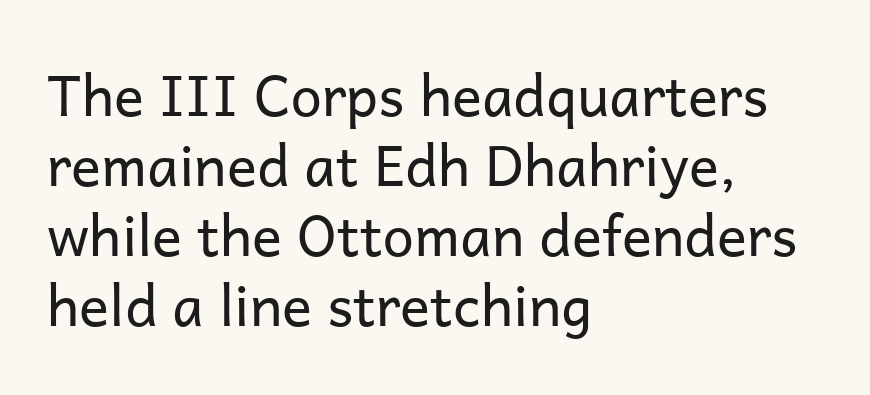
Q: Is the text bold? A: No.
Q: Is the text italic (slanted)? A: No, it is upright.
Q: Is the typeface a serif or a sans-serif typeface? A: Sans-serif.
Q: Is the text underlined? A: No.
Q: How is the paragraph aligned? A: Left-aligned.
Q: Is the spacing between letters normal or unusually wide? A: Normal.
Q: Is the spacing between lines tight, normal or loose? A: Normal.
Q: Width (condensed, normal, or wide)? A: Normal.
Q: Stroke contrast? A: Low.
Q: x-height? A: Medium.
Q: Monospaced? A: No.
